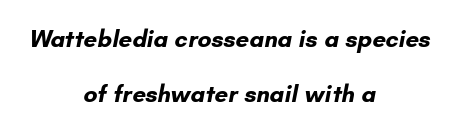
{"bold": "yes", "underline": "no", "align": "center", "line_spacing": "loose", "line_spacing_ratio": 2.28, "letter_spacing": "normal", "letter_spacing_em": 0.0, "glyph_px": 24}
